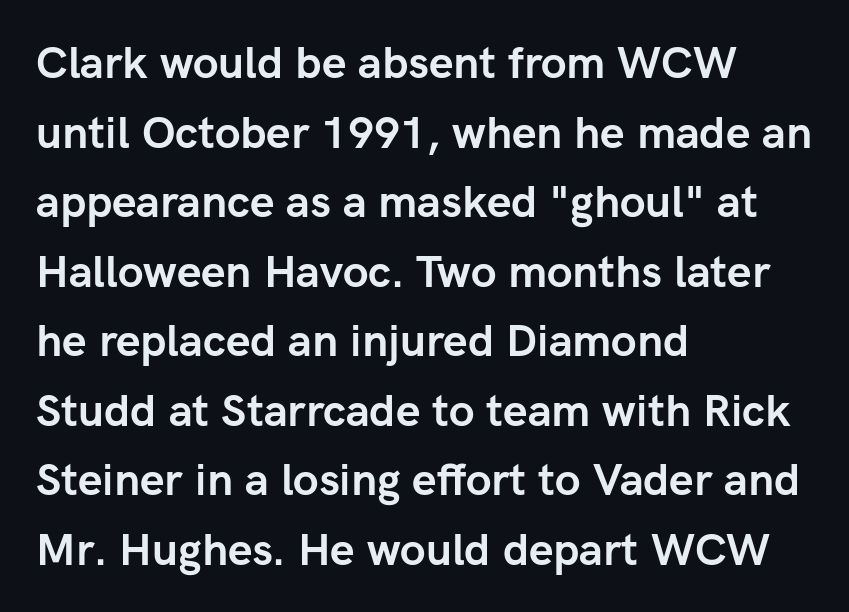
{"serif": "no", "italic": "no", "bold": "yes", "weight": "semibold", "width": "normal", "stroke_contrast": "low", "x_height": "medium", "monospaced": "no", "underline": "no", "align": "left", "line_spacing": "normal", "line_spacing_ratio": 1.58, "letter_spacing": "normal", "letter_spacing_em": 0.0, "glyph_px": 44}
